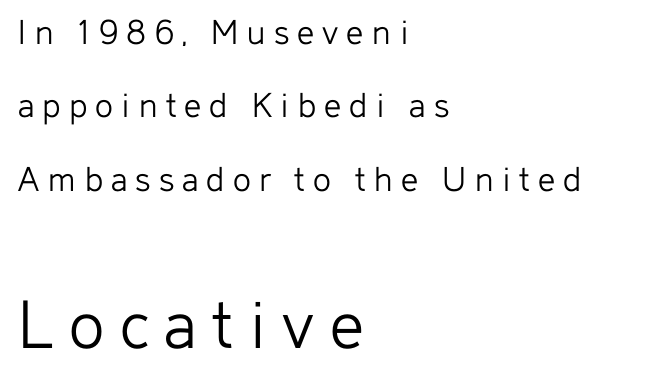
The font's upright variant was chosen for this text. Students, observe: this is what heavily led, spacious text looks like. The passage shown is typed in a proportional face where columns would drift. These lines are set flush left with a ragged right edge. Each letter's strokes conclude bluntly, with no projecting serifs. Honestly, the letter spacing is so wide it's the main thing you notice.
